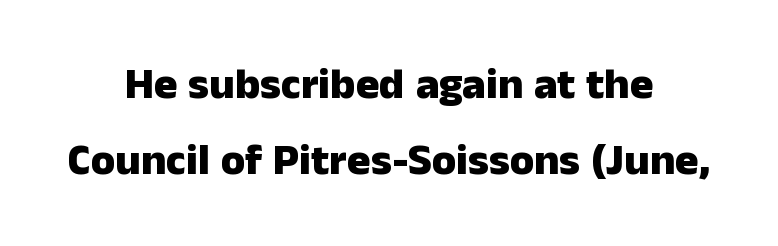
Q: Is the text bold? A: Yes.
Q: Is the text italic (slanted)? A: No, it is upright.
Q: Is the typeface a serif or a sans-serif typeface? A: Sans-serif.
Q: Is the text underlined? A: No.
Q: How is the paragraph aligned? A: Centered.
Q: Is the spacing between letters normal or unusually wide? A: Normal.
Q: Width (condensed, normal, or wide)? A: Normal.
Q: Stroke contrast? A: Low.
Q: x-height? A: Medium.
Q: Monospaced? A: No.
